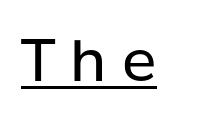
Q: Is the text bold? A: No.
Q: Is the text italic (slanted)? A: No, it is upright.
Q: Is the typeface a serif or a sans-serif typeface? A: Sans-serif.
Q: Is the text underlined? A: Yes.
Q: Is the spacing between letters normal or unusually wide? A: Unusually wide.
Q: Width (condensed, normal, or wide)? A: Normal.
Q: Stroke contrast? A: Low.
Q: x-height? A: Medium.
Q: Monospaced? A: No.
